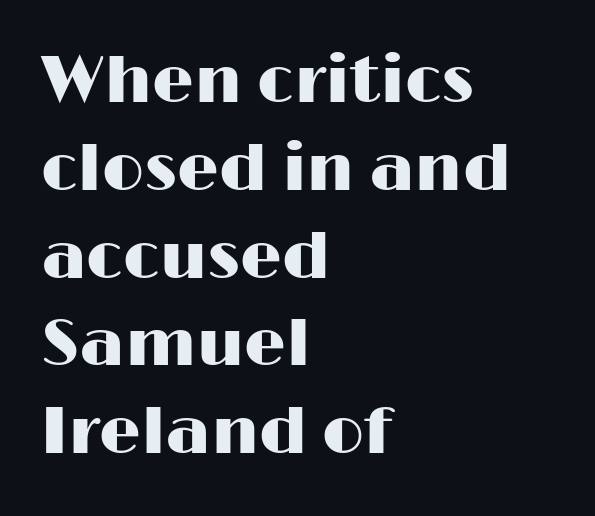
Q: Is the text italic (slanted)? A: No, it is upright.
Q: Is the typeface a serif or a sans-serif typeface? A: Sans-serif.
Q: Is the text underlined? A: No.
Q: How is the paragraph aligned? A: Left-aligned.
Q: Is the spacing between letters normal or unusually wide? A: Normal.
Q: Is the spacing between lines tight, normal or loose? A: Normal.
Q: Width (condensed, normal, or wide)? A: Wide.
Q: Stroke contrast? A: High.
Q: x-height? A: Medium.
Q: Monospaced? A: No.
